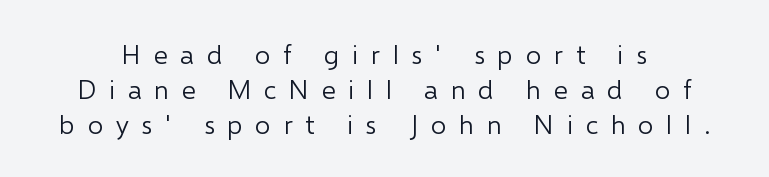
Q: Is the text bold? A: No.
Q: Is the text italic (slanted)? A: No, it is upright.
Q: Is the text underlined? A: No.
Q: Is the spacing between letters normal or unusually wide? A: Unusually wide.
Q: Is the spacing between lines tight, normal or loose? A: Normal.
